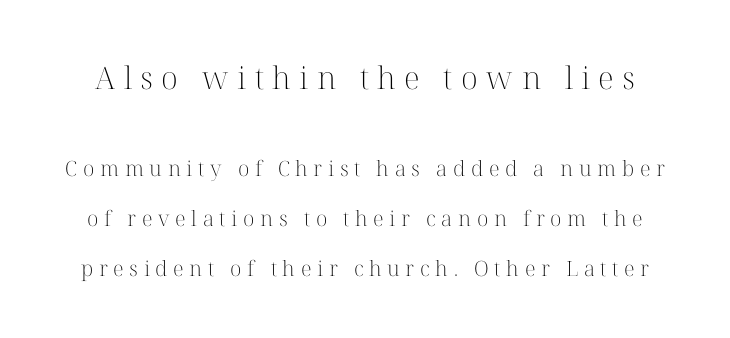
{"serif": "yes", "italic": "no", "bold": "no", "weight": "light", "width": "normal", "stroke_contrast": "high", "x_height": "medium", "monospaced": "no", "underline": "no", "line_spacing": "loose", "line_spacing_ratio": 2.37, "letter_spacing": "wide", "letter_spacing_em": 0.27, "larger_block": "first", "size_ratio": 1.48, "glyph_px": 31}
